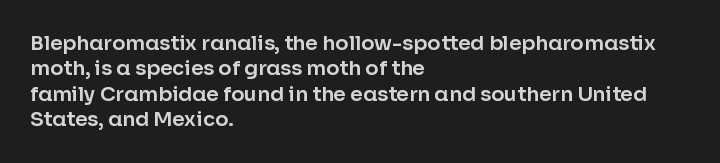
Q: Is the text italic (slanted)? A: No, it is upright.
Q: Is the text underlined? A: No.
Q: How is the paragraph aligned? A: Left-aligned.
Q: Is the spacing between letters normal or unusually wide? A: Normal.
Q: Is the spacing between lines tight, normal or loose? A: Normal.
